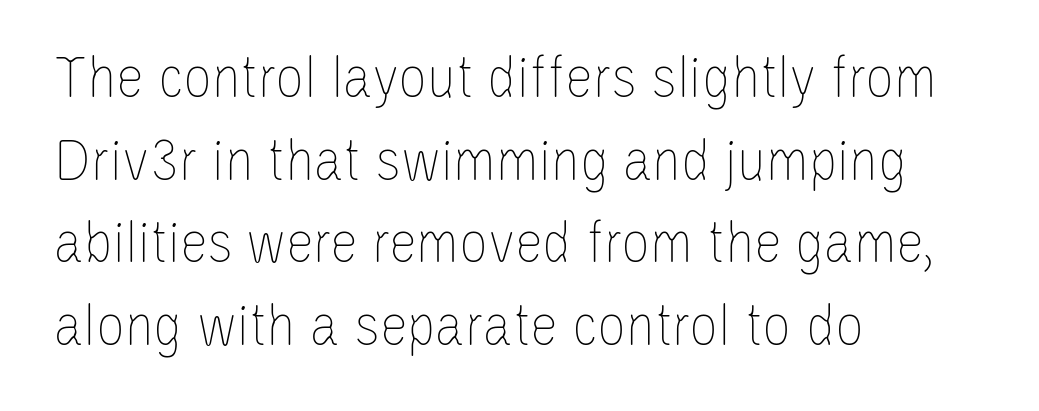
{"italic": "no", "bold": "no", "weight": "thin", "width": "condensed", "stroke_contrast": "low", "x_height": "large", "monospaced": "no", "underline": "no", "align": "left", "line_spacing": "normal", "line_spacing_ratio": 1.31, "letter_spacing": "normal", "letter_spacing_em": 0.0, "glyph_px": 63}
